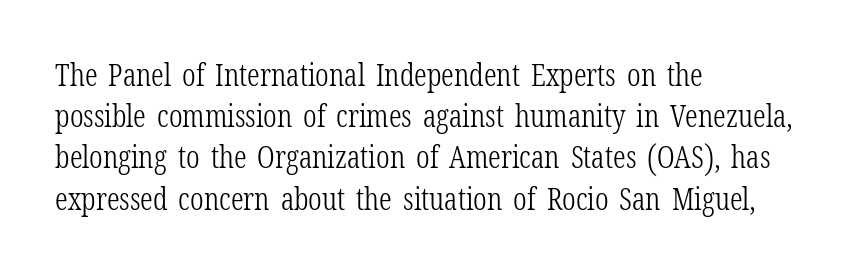
The image shows 31 px light, condensed serif type, upright; set left-aligned, normal line spacing (1.33x), normal letter spacing, not underlined; low stroke contrast and a medium x-height.
